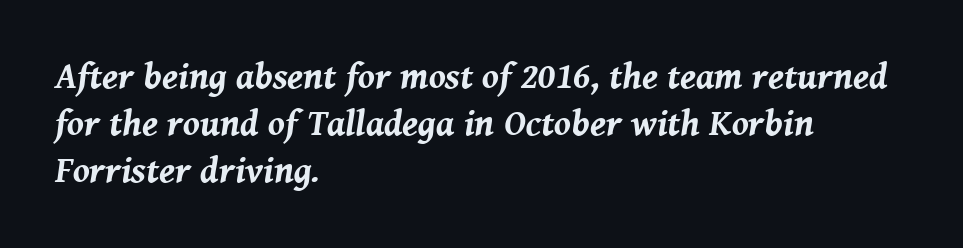
Q: Is the text bold? A: Yes.
Q: Is the text italic (slanted)? A: Yes, it leans right by about 8 degrees.
Q: Is the text underlined? A: No.
Q: How is the paragraph aligned? A: Left-aligned.
Q: Is the spacing between letters normal or unusually wide? A: Normal.
Q: Is the spacing between lines tight, normal or loose? A: Normal.
Q: Width (condensed, normal, or wide)? A: Normal.
Q: Stroke contrast? A: Medium.
Q: x-height? A: Medium.
Q: Monospaced? A: No.
